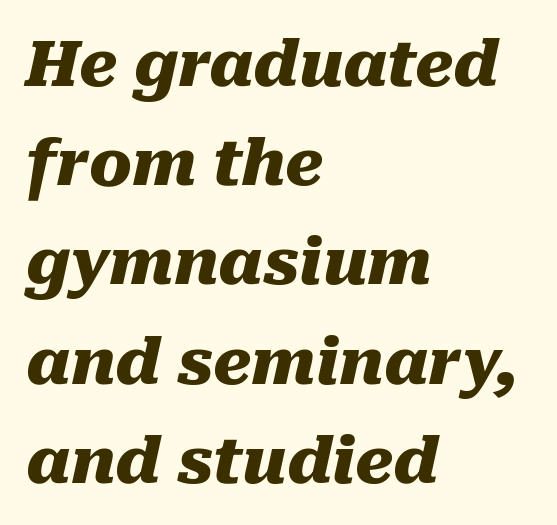
I'd describe the lettering as bold — thick and assertive. Reading down the block, your eye returns to a fixed left position each line. This rendering leaves character spacing at its baseline value. Emphasis-style slanted type is in use.
